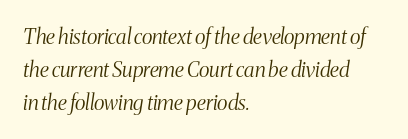
The letters sit at their default tracking, neither squeezed nor spread. Is the block centered? No — it sits flush against the left margin. The string is rendered with underlining switched off. Weight: regular or lighter. Italic? Definitely — the glyphs are oblique.
